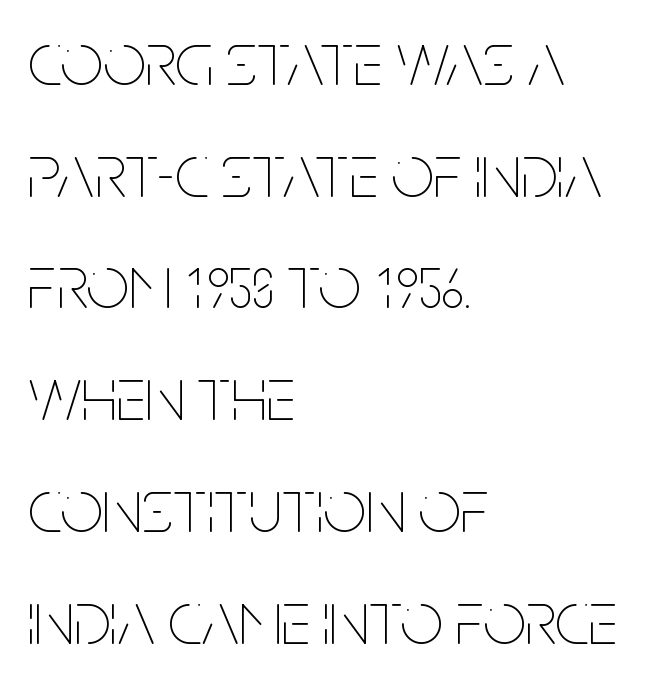
{"italic": "no", "bold": "no", "weight": "thin", "width": "condensed", "stroke_contrast": "low", "x_height": "large", "monospaced": "no", "underline": "no", "align": "left", "line_spacing": "normal", "line_spacing_ratio": 1.47, "letter_spacing": "normal", "letter_spacing_em": 0.0, "glyph_px": 76}
